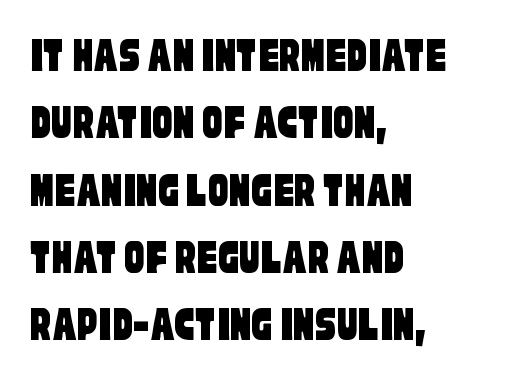
The image shows 51 px condensed sans-serif type; set left-aligned, normal line spacing (1.32x), normal letter spacing, not underlined; low stroke contrast and a large x-height.
